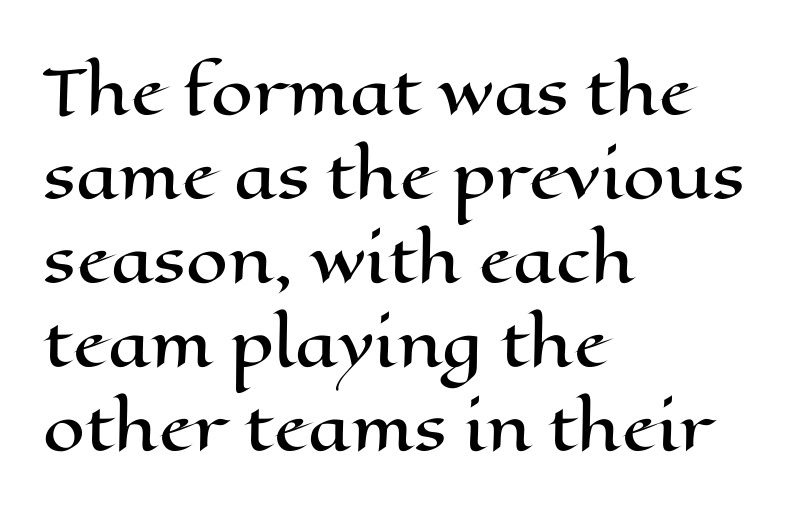
Q: Is the text italic (slanted)? A: No, it is upright.
Q: Is the text underlined? A: No.
Q: How is the paragraph aligned? A: Left-aligned.
Q: Is the spacing between letters normal or unusually wide? A: Normal.
Q: Is the spacing between lines tight, normal or loose? A: Normal.
Q: Width (condensed, normal, or wide)? A: Wide.
Q: Stroke contrast? A: High.
Q: x-height? A: Medium.
Q: Monospaced? A: No.
